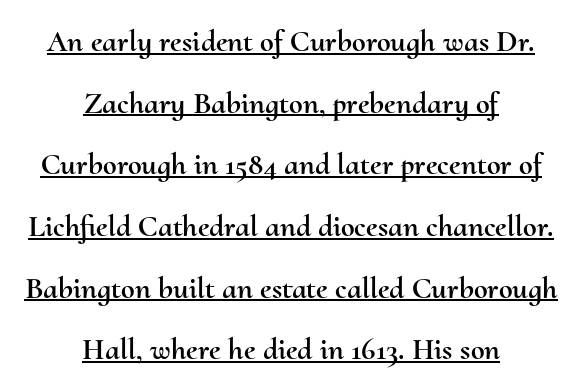
{"italic": "no", "width": "normal", "stroke_contrast": "medium", "x_height": "small", "monospaced": "no", "underline": "yes", "align": "center", "line_spacing": "loose", "line_spacing_ratio": 1.99, "letter_spacing": "normal", "letter_spacing_em": 0.0, "glyph_px": 31}
